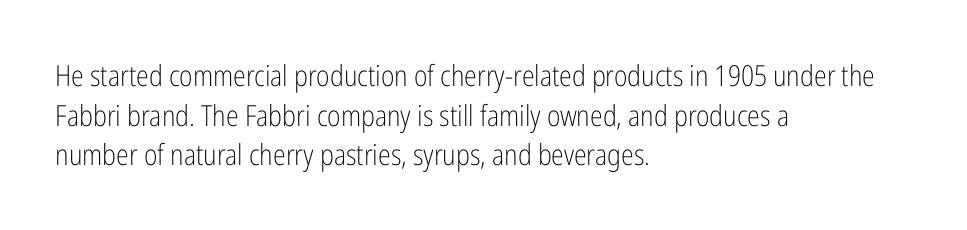
Q: Is the text bold? A: No.
Q: Is the text italic (slanted)? A: No, it is upright.
Q: Is the typeface a serif or a sans-serif typeface? A: Sans-serif.
Q: Is the text underlined? A: No.
Q: How is the paragraph aligned? A: Left-aligned.
Q: Is the spacing between letters normal or unusually wide? A: Normal.
Q: Is the spacing between lines tight, normal or loose? A: Normal.
Q: Width (condensed, normal, or wide)? A: Condensed.
Q: Stroke contrast? A: Low.
Q: x-height? A: Medium.
Q: Monospaced? A: No.
